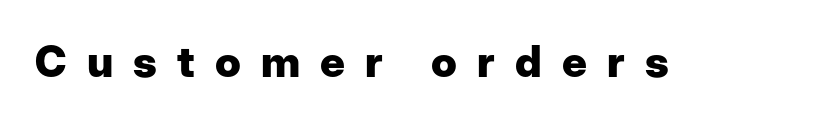
The passage shown has open, widely tracked lettering throughout. You can tell from the bare stems that sans-serif type was used. Descenders hang freely into open space. Notice how thick the strokes are: this is what a full bold looks like. The font's upright variant was chosen for this text. Proportional: the letters do not fall into vertical columns.
